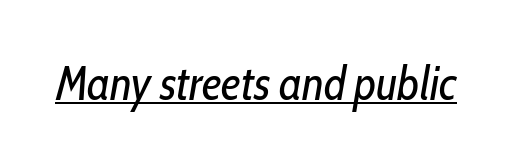
Notice how the stems are inclined rather than vertical — that's the hallmark of italics. Is this a fixed-width face? No — the glyphs have proportional, varying widths. The passage shown is underscored from start to finish. Is this a heavy cut? Hardly; it is regular or lighter. Between one letter and the next there's only the usual sliver of space.
